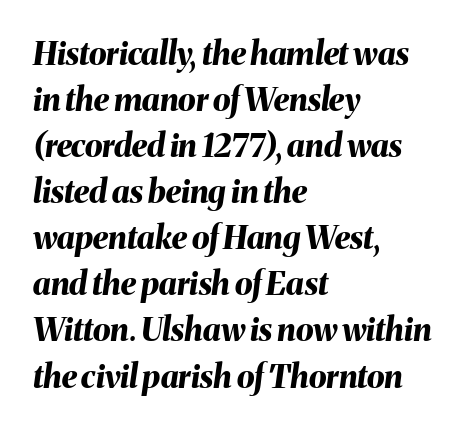
The image shows 32 px bold type, italic (leaning right); set left-aligned, normal line spacing (1.44x), normal letter spacing, not underlined; medium stroke contrast and a medium x-height.
